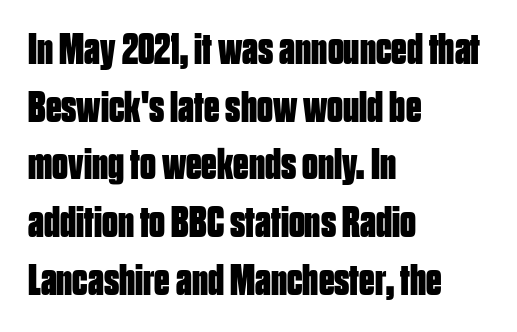
Default kerning and tracking; the words read as compact shapes. The compositor pushed each line to the left boundary. Notice how the stems are strictly vertical — no italics here. Serifs: no, the terminals of the letterforms are clean. The gap between lines stays unmarked. A normal amount of white space separates one row of letters from the next.
